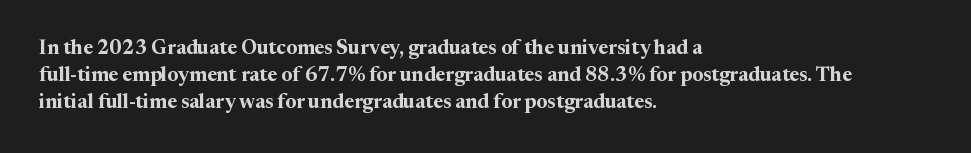
It's the straight-up-and-down kind of type. The letters sit at their default tracking, neither squeezed nor spread. Line starts are locked; line ends wander. This is heavy type, rendered in bold. Baseline-to-baseline distance is the conventional proportion of letter height.
